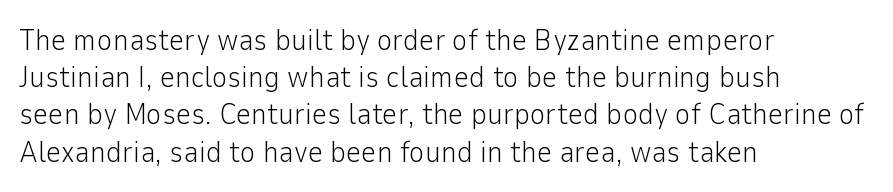
{"serif": "no", "italic": "no", "bold": "no", "weight": "light", "width": "normal", "stroke_contrast": "low", "x_height": "medium", "monospaced": "no", "underline": "no", "align": "left", "line_spacing_ratio": 1.24, "letter_spacing": "normal", "letter_spacing_em": 0.0, "glyph_px": 30}
